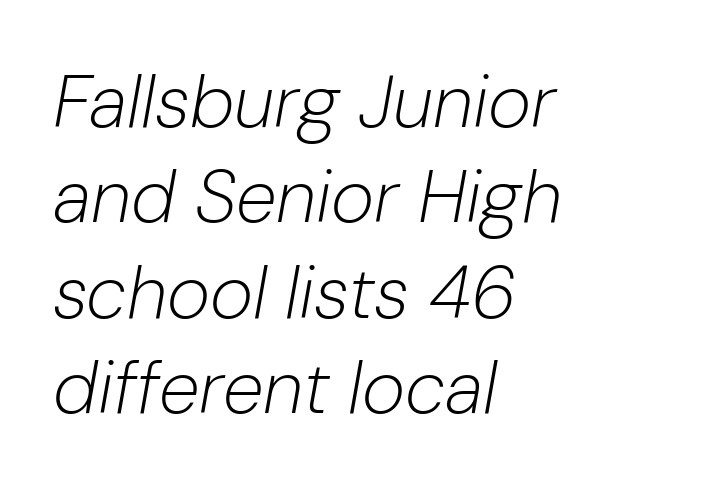
The image shows 74 px light type, italic (leaning right); set left-aligned, normal line spacing (1.29x), normal letter spacing, not underlined; low stroke contrast and a medium x-height.
